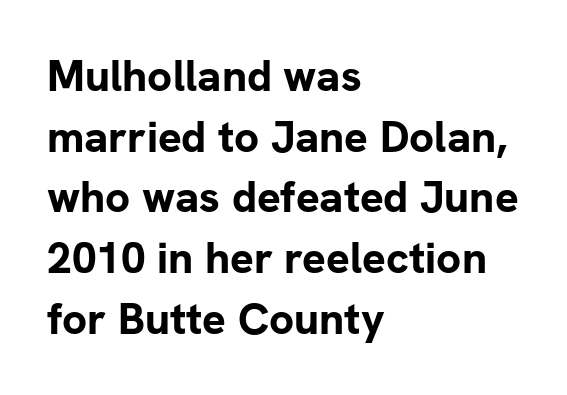
Q: Is the text bold? A: Yes.
Q: Is the text italic (slanted)? A: No, it is upright.
Q: Is the typeface a serif or a sans-serif typeface? A: Sans-serif.
Q: Is the text underlined? A: No.
Q: How is the paragraph aligned? A: Left-aligned.
Q: Is the spacing between letters normal or unusually wide? A: Normal.
Q: Is the spacing between lines tight, normal or loose? A: Normal.
Q: Width (condensed, normal, or wide)? A: Normal.
Q: Stroke contrast? A: Low.
Q: x-height? A: Medium.
Q: Monospaced? A: No.
